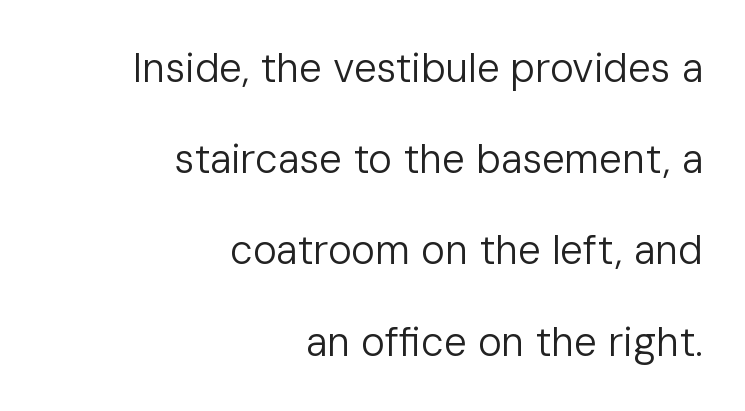
Q: Is the text bold? A: No.
Q: Is the text italic (slanted)? A: No, it is upright.
Q: Is the typeface a serif or a sans-serif typeface? A: Sans-serif.
Q: Is the text underlined? A: No.
Q: How is the paragraph aligned? A: Right-aligned.
Q: Is the spacing between letters normal or unusually wide? A: Normal.
Q: Is the spacing between lines tight, normal or loose? A: Loose.
Q: Width (condensed, normal, or wide)? A: Normal.
Q: Stroke contrast? A: Low.
Q: x-height? A: Medium.
Q: Monospaced? A: No.
